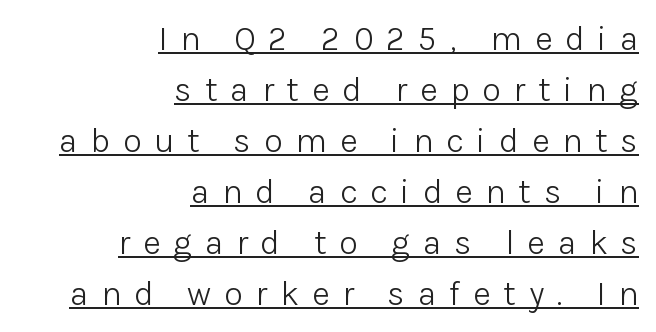
{"serif": "no", "italic": "no", "bold": "no", "weight": "light", "width": "normal", "stroke_contrast": "low", "x_height": "medium", "monospaced": "no", "underline": "yes", "align": "right", "line_spacing": "normal", "line_spacing_ratio": 1.5, "letter_spacing": "wide", "letter_spacing_em": 0.38, "glyph_px": 34}
